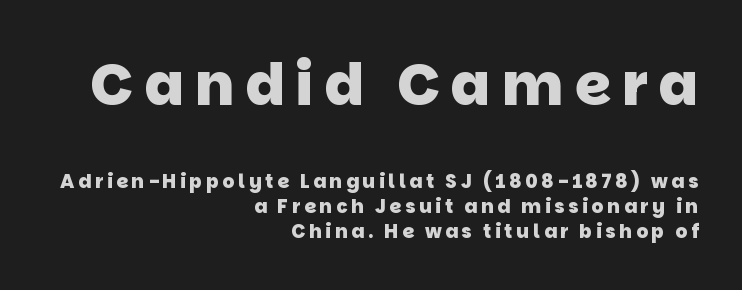
Q: Is the text bold? A: Yes.
Q: Is the typeface a serif or a sans-serif typeface? A: Sans-serif.
Q: Is the text underlined? A: No.
Q: How is the paragraph aligned? A: Right-aligned.
Q: Is the spacing between lines tight, normal or loose? A: Normal.
Q: Which block of text is set in a larger size, the first (top) or the second (bottom)? A: The first (top) one.
Q: Width (condensed, normal, or wide)? A: Normal.
Q: Stroke contrast? A: Low.
Q: x-height? A: Large.
Q: Monospaced? A: No.
